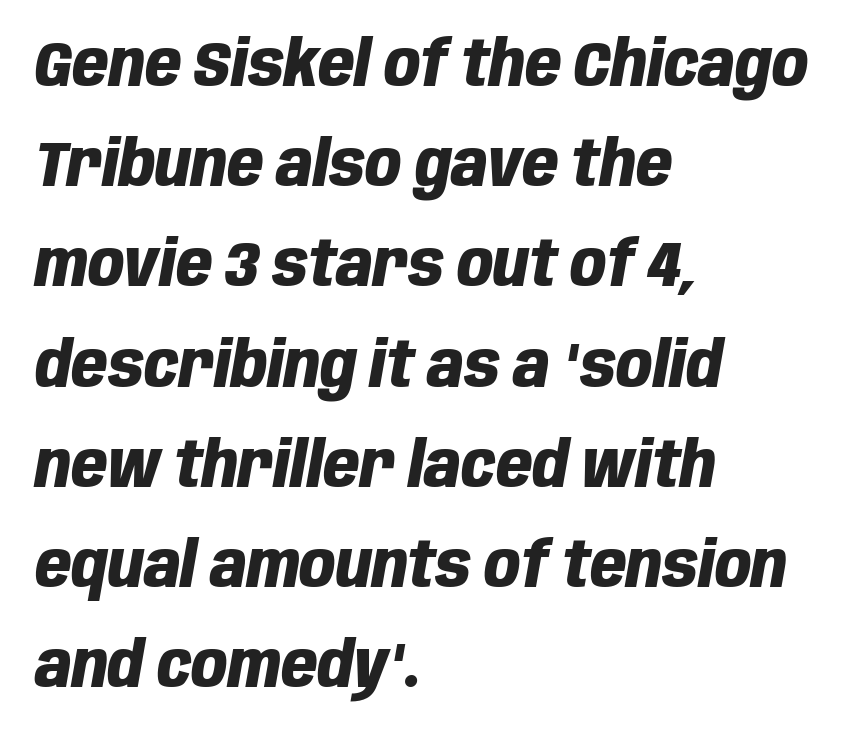
An italicized treatment has been applied to the whole sample. Bare-footed words on every line. Each line starts at the same left margin while the right side varies. The horizontal fit of the characters is conventional and even. Is this a fixed-width face? No — the glyphs have proportional, varying widths. Does the weight exceed regular? Yes, all the way to bold.
